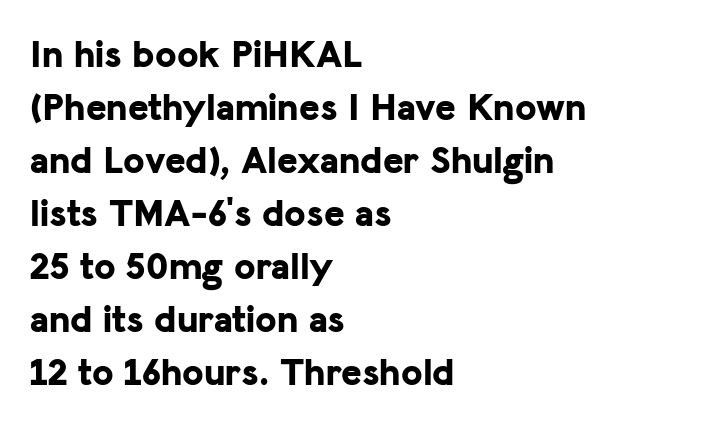
One glance says typical: line gaps are just what's usual. The passage is arranged the way most books set body copy — flush left. The type sits square on the baseline with zero lean. Is this a fixed-width face? No — the glyphs have proportional, varying widths. The characters display no serif detailing; their extremities are plain. Students, this is bold: see how much ink each stroke carries.
